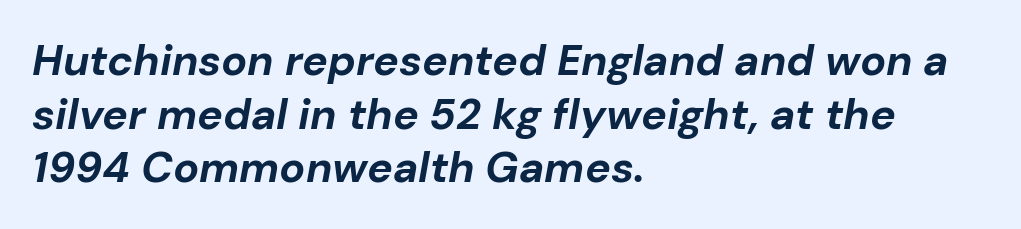
The image shows 43 px bold type, italic (leaning right); set left-aligned, normal line spacing (1.25x), normal letter spacing, not underlined; low stroke contrast and a medium x-height.
